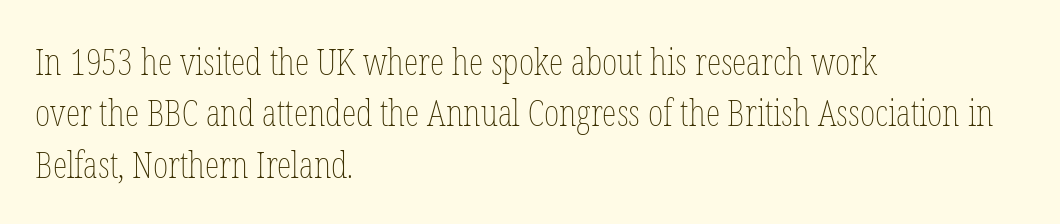
The image shows 37 px thin, condensed type, upright; set left-aligned, normal line spacing (1.39x), normal letter spacing, not underlined; low stroke contrast and a medium x-height.
